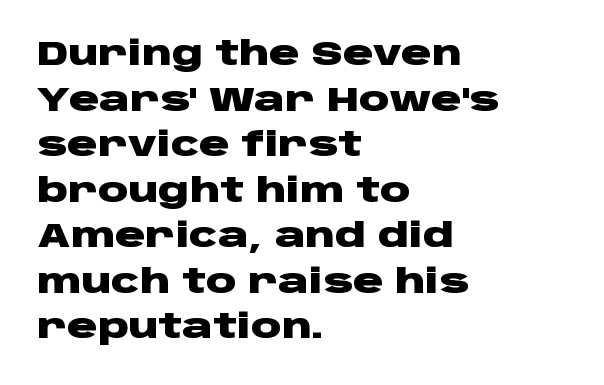
Is there any slant? The stems are plumb. The rendering uses natural spacing where letterforms have individual widths. Check the space under the baseline: it is left empty. This sample uses a sans-serif face. The font is running at its bold setting.
